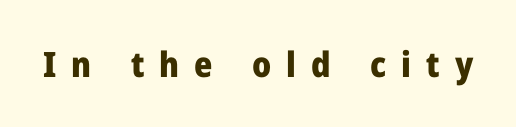
A roman cut, with each character standing at attention. Observe the wide spacing: letters keep a clear distance from each other. The type family on display is of the sans-serif kind. Do the characters align in a grid? No, the font is proportional.
